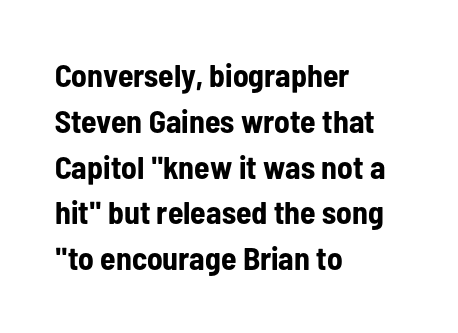
You could not count columns in this text — the font is proportionally spaced. Anything drawn beneath the words? Only blank space. The lettering stays uniformly vertical, giving the passage a roman look. If you drew a ruler down the left edge, every line would touch it. Glyph-to-glyph distance matches everyday printed text.
